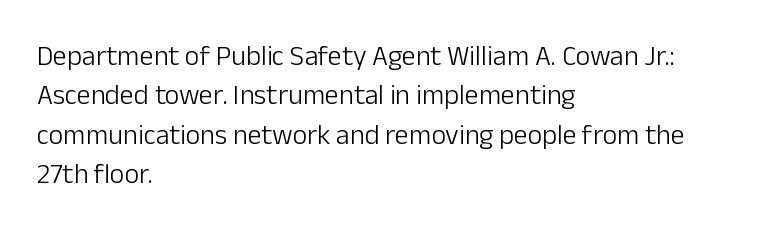
Q: Is the text bold? A: No.
Q: Is the text italic (slanted)? A: No, it is upright.
Q: Is the typeface a serif or a sans-serif typeface? A: Sans-serif.
Q: Is the text underlined? A: No.
Q: How is the paragraph aligned? A: Left-aligned.
Q: Is the spacing between letters normal or unusually wide? A: Normal.
Q: Is the spacing between lines tight, normal or loose? A: Normal.
Q: Width (condensed, normal, or wide)? A: Normal.
Q: Stroke contrast? A: Low.
Q: x-height? A: Medium.
Q: Monospaced? A: No.
